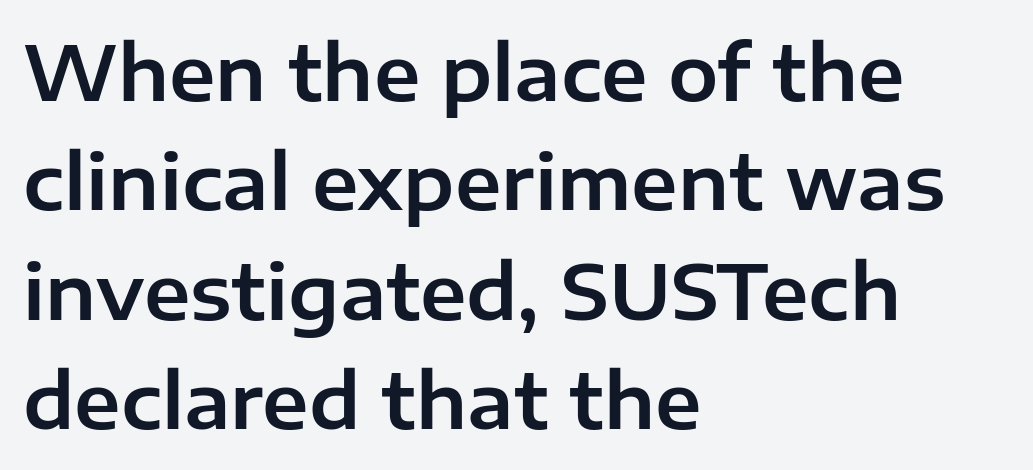
Q: Is the text italic (slanted)? A: No, it is upright.
Q: Is the typeface a serif or a sans-serif typeface? A: Sans-serif.
Q: Is the text underlined? A: No.
Q: How is the paragraph aligned? A: Left-aligned.
Q: Is the spacing between letters normal or unusually wide? A: Normal.
Q: Is the spacing between lines tight, normal or loose? A: Normal.
Q: Width (condensed, normal, or wide)? A: Normal.
Q: Stroke contrast? A: Low.
Q: x-height? A: Medium.
Q: Monospaced? A: No.
